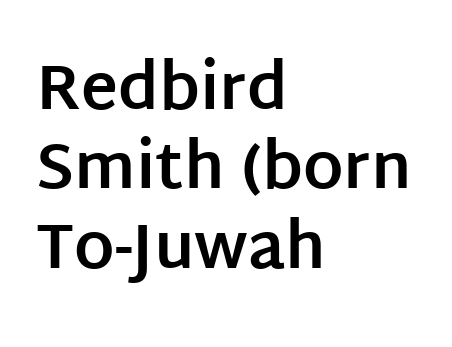
The image shows 63 px bold sans-serif type, upright; set left-aligned, normal line spacing (1.26x), normal letter spacing, not underlined; low stroke contrast and a large x-height.
